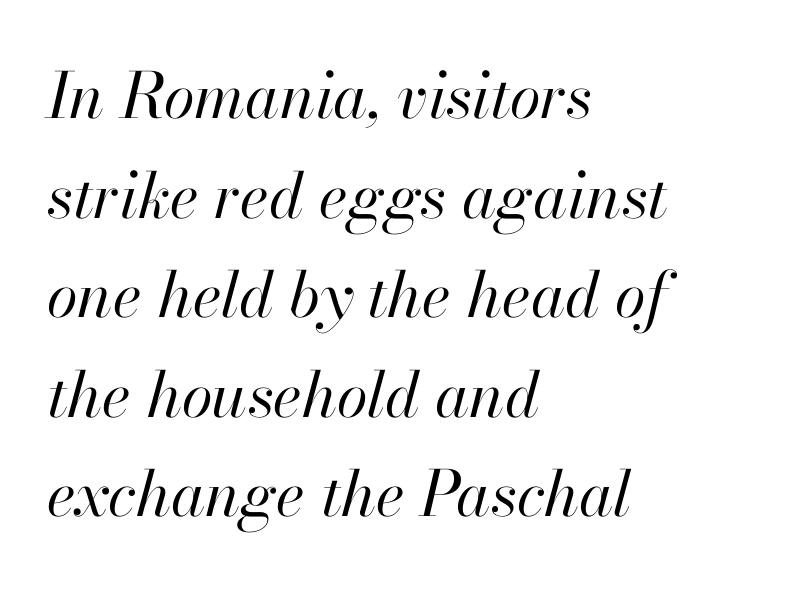
Q: Is the text bold? A: No.
Q: Is the text italic (slanted)? A: Yes, it leans right by about 13 degrees.
Q: Is the text underlined? A: No.
Q: How is the paragraph aligned? A: Left-aligned.
Q: Is the spacing between letters normal or unusually wide? A: Normal.
Q: Is the spacing between lines tight, normal or loose? A: Normal.
Q: Width (condensed, normal, or wide)? A: Normal.
Q: Stroke contrast? A: High.
Q: x-height? A: Small.
Q: Monospaced? A: No.
